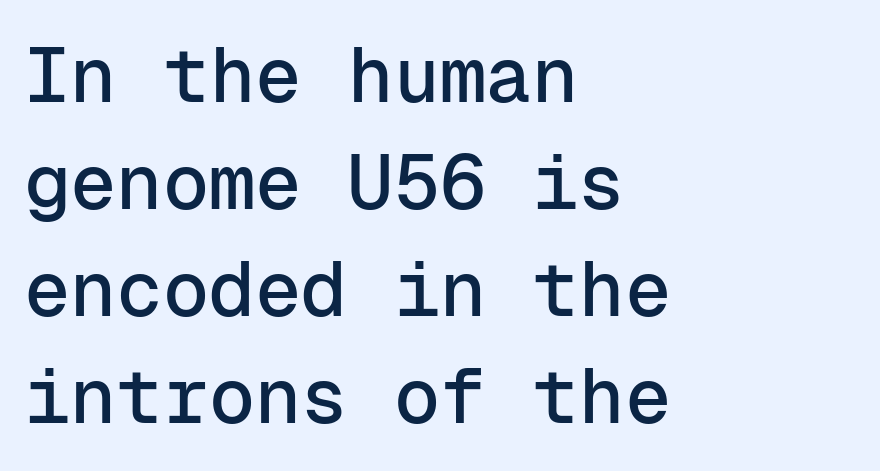
The image shows 77 px sans-serif type, upright, monospaced; set left-aligned, normal line spacing (1.39x), normal letter spacing, not underlined; low stroke contrast and a medium x-height.
